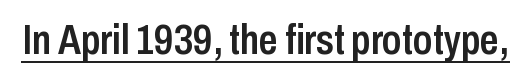
{"serif": "no", "italic": "no", "bold": "semi", "weight": "semibold", "width": "condensed", "stroke_contrast": "low", "x_height": "medium", "monospaced": "no", "underline": "yes", "letter_spacing": "normal", "letter_spacing_em": 0.0, "glyph_px": 42}
